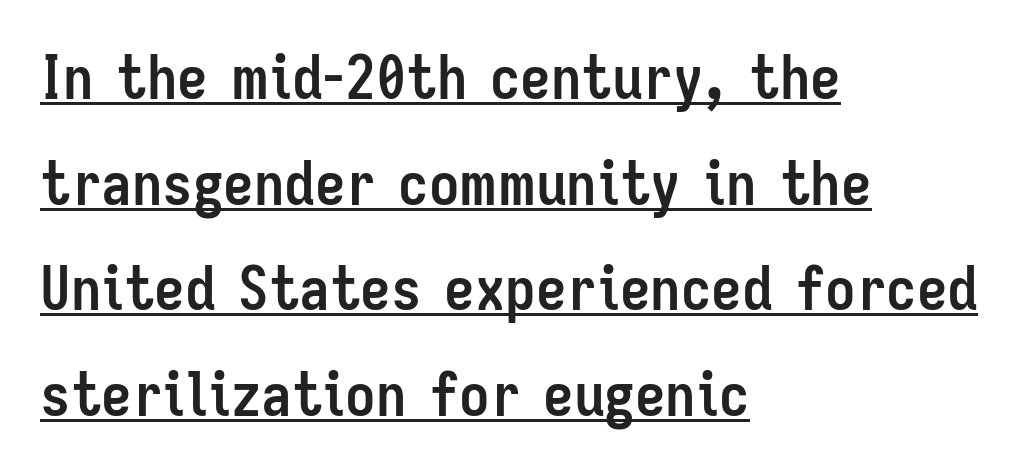
The image shows 61 px semibold, condensed sans-serif type, upright; set left-aligned, line spacing 1.73x, normal letter spacing, underlined; low stroke contrast and a medium x-height.
